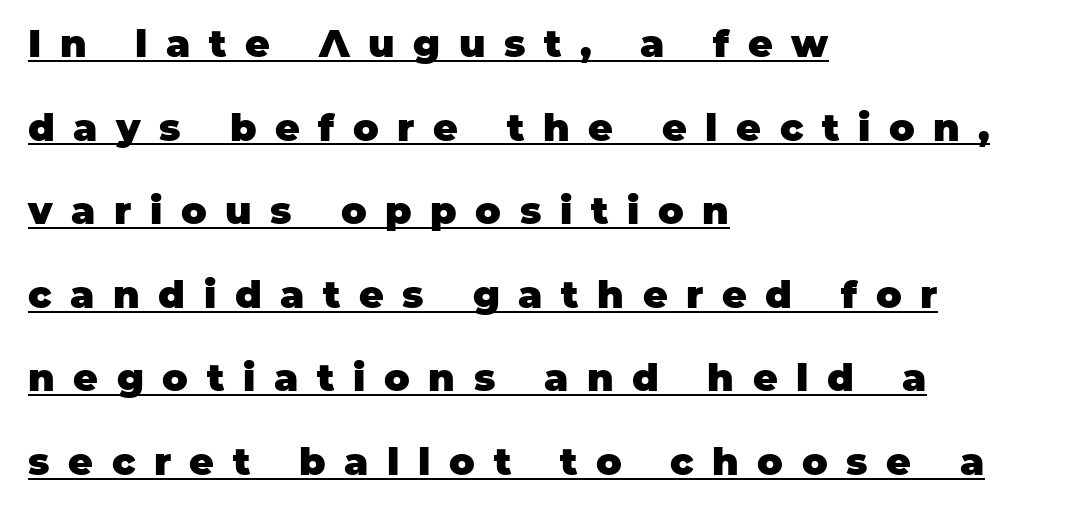
{"serif": "no", "italic": "no", "bold": "yes", "weight": "heavy", "width": "normal", "stroke_contrast": "low", "x_height": "large", "monospaced": "no", "underline": "yes", "align": "left", "line_spacing": "loose", "line_spacing_ratio": 2.2, "letter_spacing": "wide", "letter_spacing_em": 0.49, "glyph_px": 38}
